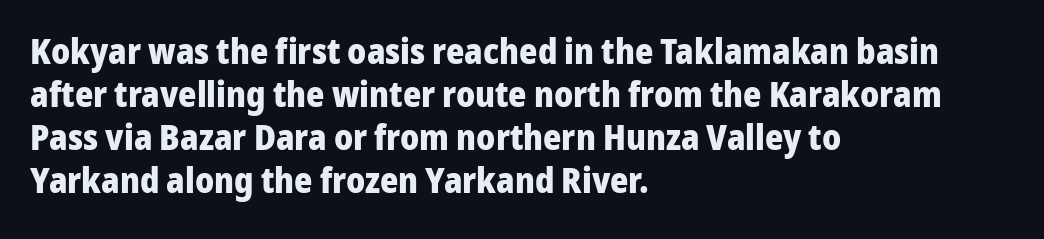
{"serif": "no", "italic": "no", "bold": "yes", "weight": "heavy", "width": "normal", "stroke_contrast": "low", "x_height": "medium", "monospaced": "no", "underline": "no", "align": "left", "line_spacing_ratio": 1.23, "letter_spacing": "normal", "letter_spacing_em": 0.0, "glyph_px": 35}
